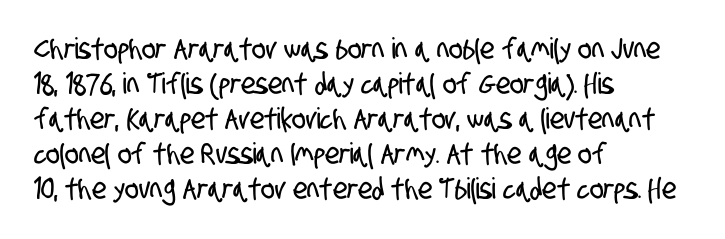
Which margin do the lines hug? The left one — the right edge is uneven. Compared with typical body copy, the letter spacing here is the same. Letters rest on an invisible, unmarked baseline. The passage shown is typeset with a sans-serif family. Do the characters align in a grid? No, the font is proportional.
